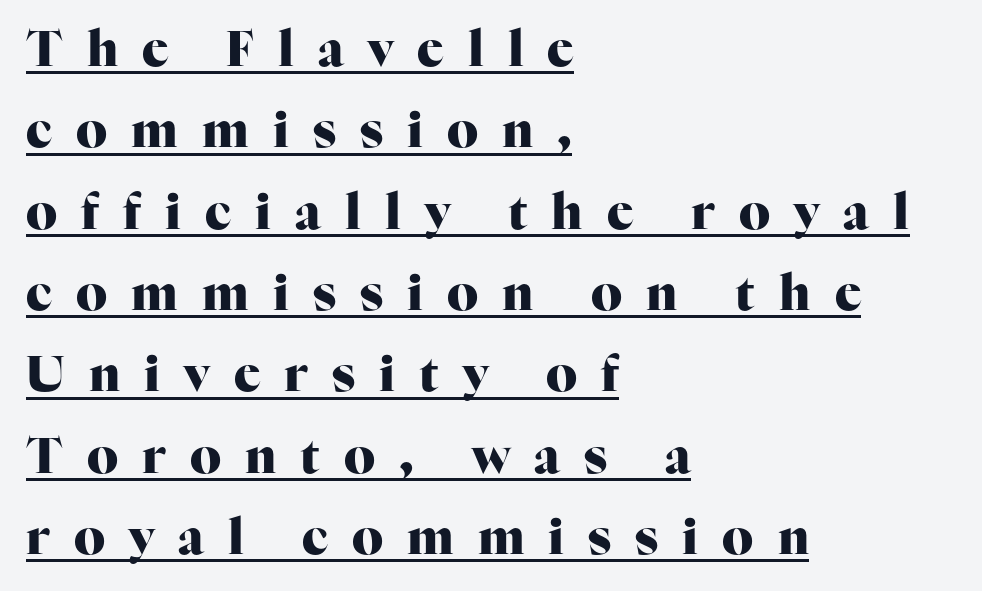
Q: Is the text bold? A: Yes.
Q: Is the text italic (slanted)? A: No, it is upright.
Q: Is the typeface a serif or a sans-serif typeface? A: Serif.
Q: Is the text underlined? A: Yes.
Q: How is the paragraph aligned? A: Left-aligned.
Q: Is the spacing between letters normal or unusually wide? A: Unusually wide.
Q: Is the spacing between lines tight, normal or loose? A: Normal.
Q: Width (condensed, normal, or wide)? A: Normal.
Q: Stroke contrast? A: High.
Q: x-height? A: Medium.
Q: Monospaced? A: No.
